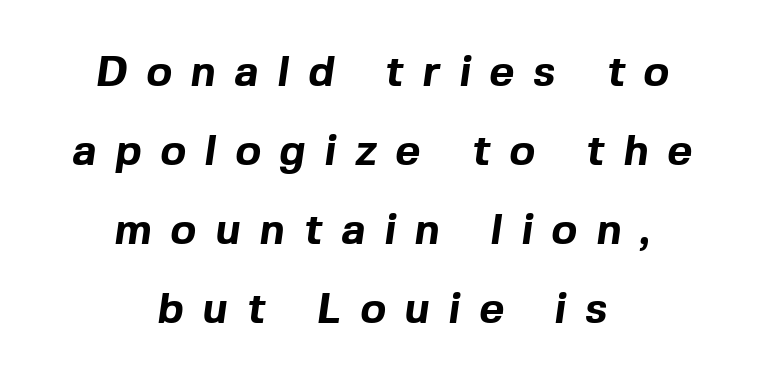
The image shows 43 px bold sans-serif type; set centered, line spacing 1.84x, unusually wide letter spacing (+0.44 em), not underlined; a medium x-height.
